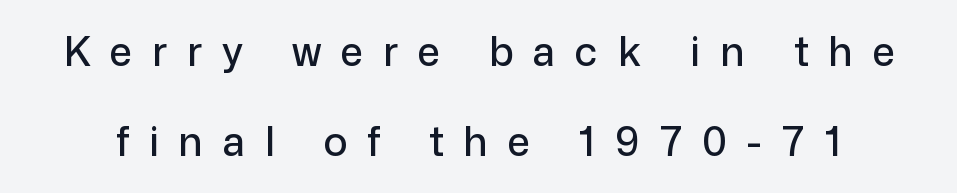
The image shows 40 px sans-serif type, upright; set loose line spacing (2.24x), unusually wide letter spacing (+0.5 em), not underlined; low stroke contrast and a medium x-height.
